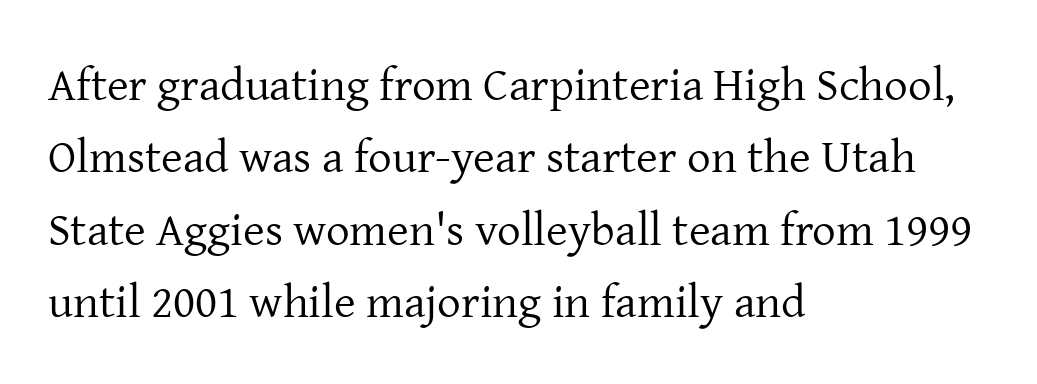
Q: Is the text bold? A: No.
Q: Is the text italic (slanted)? A: No, it is upright.
Q: Is the typeface a serif or a sans-serif typeface? A: Serif.
Q: Is the text underlined? A: No.
Q: How is the paragraph aligned? A: Left-aligned.
Q: Is the spacing between letters normal or unusually wide? A: Normal.
Q: Is the spacing between lines tight, normal or loose? A: Normal.
Q: Width (condensed, normal, or wide)? A: Normal.
Q: Stroke contrast? A: Low.
Q: x-height? A: Medium.
Q: Monospaced? A: No.
